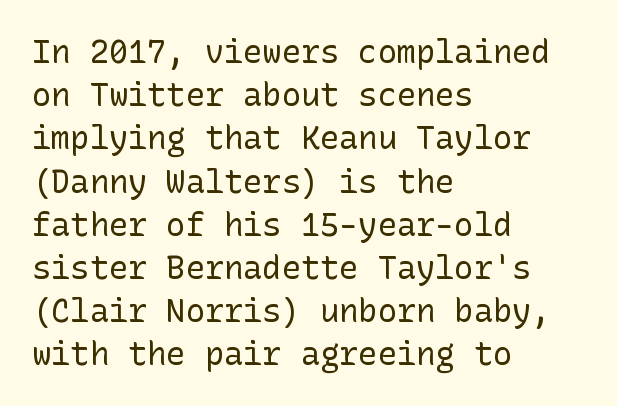
The image shows 32 px regular-weight sans-serif type, upright; set left-aligned, normal line spacing (1.35x), normal letter spacing, not underlined; low stroke contrast and a medium x-height.
